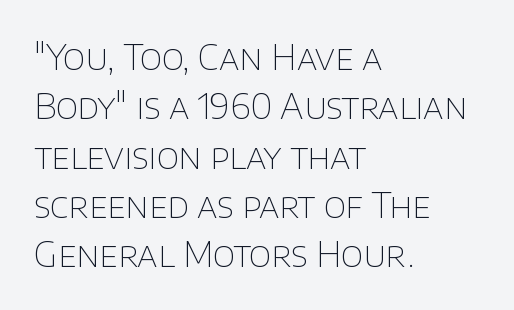
{"serif": "no", "italic": "no", "bold": "no", "weight": "thin", "width": "normal", "stroke_contrast": "low", "x_height": "large", "monospaced": "no", "underline": "no", "align": "left", "line_spacing": "normal", "line_spacing_ratio": 1.45, "letter_spacing": "normal", "letter_spacing_em": 0.0, "glyph_px": 34}
